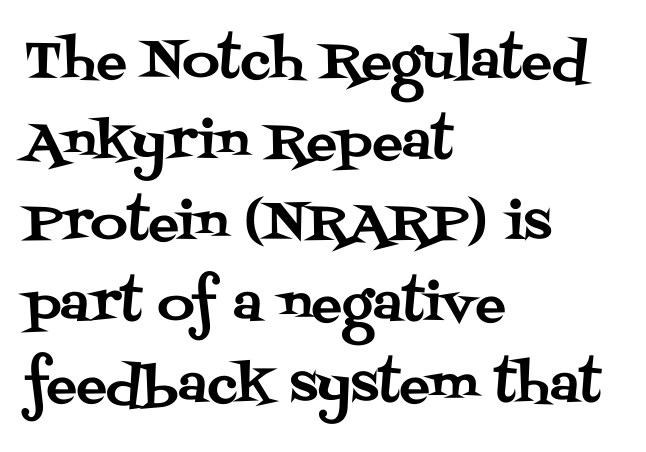
Q: Is the text italic (slanted)? A: No, it is upright.
Q: Is the typeface a serif or a sans-serif typeface? A: Serif.
Q: Is the text underlined? A: No.
Q: How is the paragraph aligned? A: Left-aligned.
Q: Is the spacing between letters normal or unusually wide? A: Normal.
Q: Is the spacing between lines tight, normal or loose? A: Normal.
Q: Width (condensed, normal, or wide)? A: Normal.
Q: Stroke contrast? A: Medium.
Q: x-height? A: Large.
Q: Monospaced? A: No.
